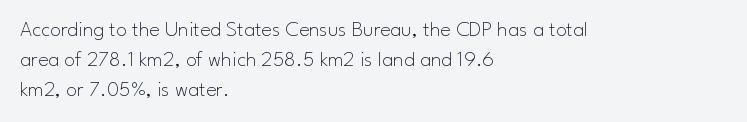
The letterforms sit shoulder to shoulder at normal distance. The space directly below the letters is spotless. Counters stay open thanks to moderate or lighter strokes. The vertical gap from one line to the next is medium. Ascenders rise straight up at ninety degrees. The ragged edge is on the right, which tells us the setting is flush left.
